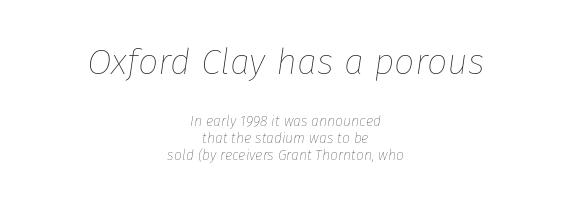
This sample uses plain, unmodified letter spacing. These lines were composed using italics. Beneath every word, the page is bare. The font is comparable to plain body text, perhaps lighter.
